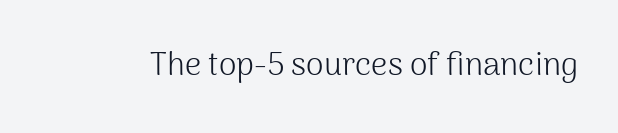
{"serif": "no", "italic": "no", "bold": "no", "weight": "light", "width": "normal", "stroke_contrast": "medium", "x_height": "medium", "monospaced": "no", "underline": "no", "letter_spacing": "normal", "letter_spacing_em": 0.0, "glyph_px": 32}
